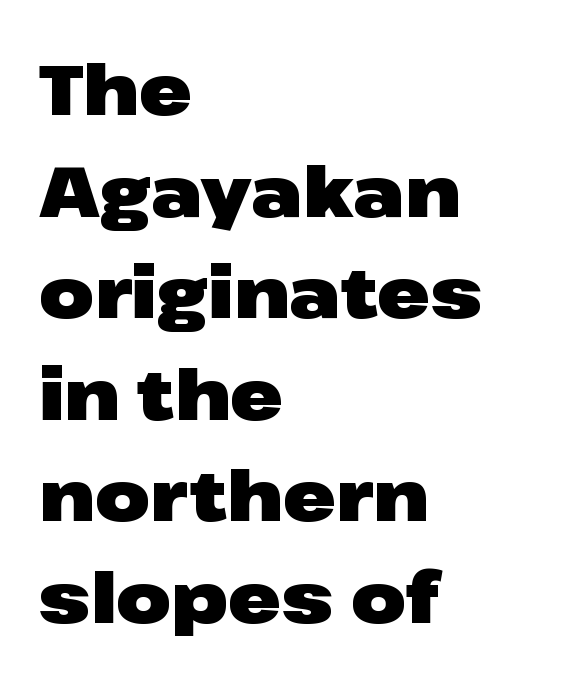
{"serif": "no", "italic": "no", "bold": "yes", "weight": "heavy", "width": "wide", "stroke_contrast": "low", "x_height": "medium", "monospaced": "no", "underline": "no", "align": "left", "line_spacing": "normal", "line_spacing_ratio": 1.43, "letter_spacing": "normal", "letter_spacing_em": 0.0, "glyph_px": 71}
